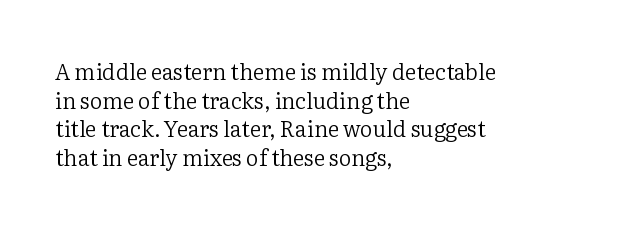
Check the space under the baseline: it is left empty. Characters follow at the spacing the type designer built in. These glyphs show unthickened strokes, regular width or finer. This is the regular roman posture of the typeface. A typesetter would call this leading conventional body-copy spacing. The compositor pushed each line to the left boundary.
